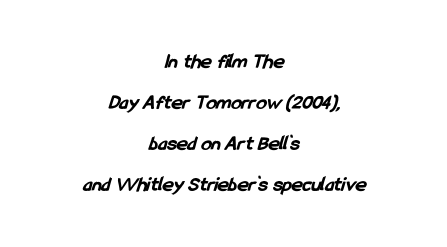
The image shows 21 px bold type; set centered, loose line spacing (1.95x), normal letter spacing, not underlined.
